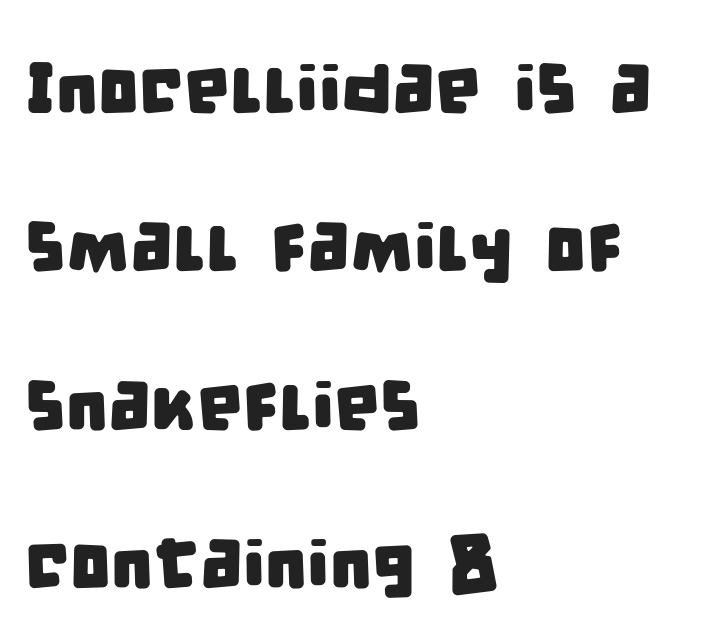
The image shows 73 px condensed sans-serif type; set left-aligned, loose line spacing (2.17x), normal letter spacing, not underlined; low stroke contrast and a large x-height.
